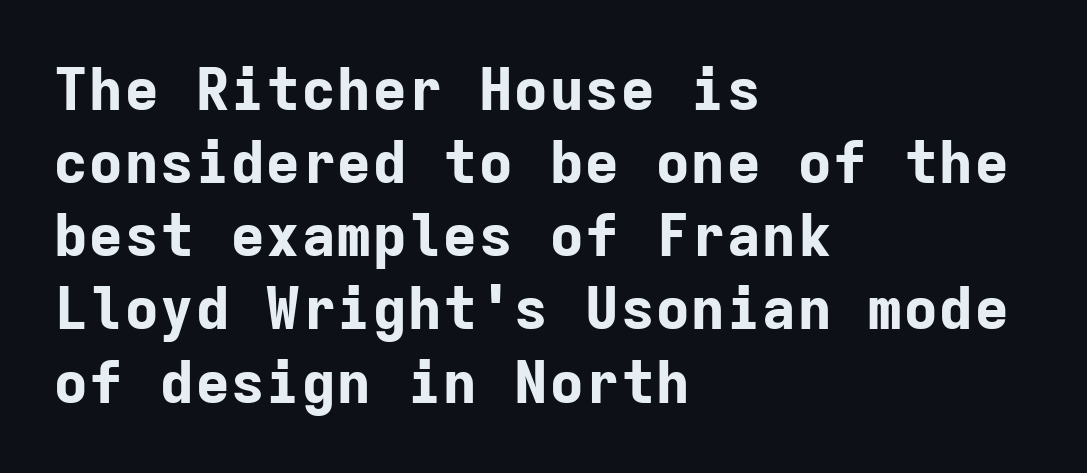
{"serif": "no", "italic": "no", "bold": "yes", "weight": "bold", "width": "normal", "stroke_contrast": "low", "x_height": "medium", "monospaced": "yes", "underline": "no", "align": "left", "line_spacing_ratio": 1.24, "letter_spacing": "normal", "letter_spacing_em": 0.0, "glyph_px": 59}
